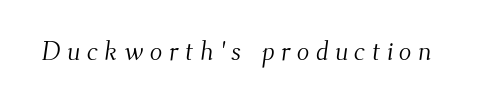
The gaps between neighbouring characters are conspicuously large. Think standard paragraph weight, or any step lighter than that. Check the space under the baseline: it is left empty.
